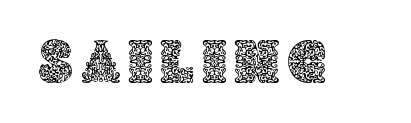
The font's upright variant was chosen for this text. Varying glyph widths throughout — classic text-font behaviour. A bare baseline throughout the passage.
